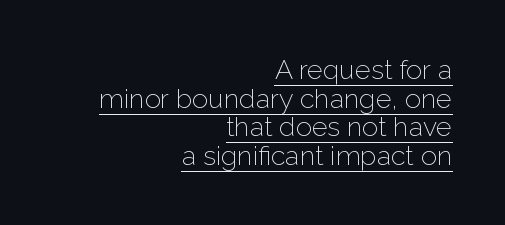
The image shows 27 px text type, upright; set right-aligned, tight line spacing (1.06x), normal letter spacing, underlined.
